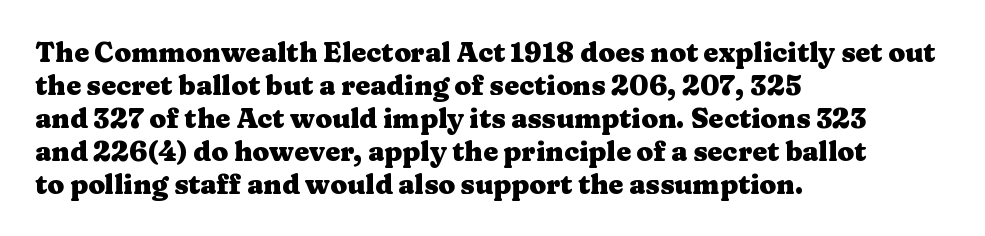
The image shows 27 px bold type, upright; set left-aligned, line spacing 1.22x, normal letter spacing, not underlined.
